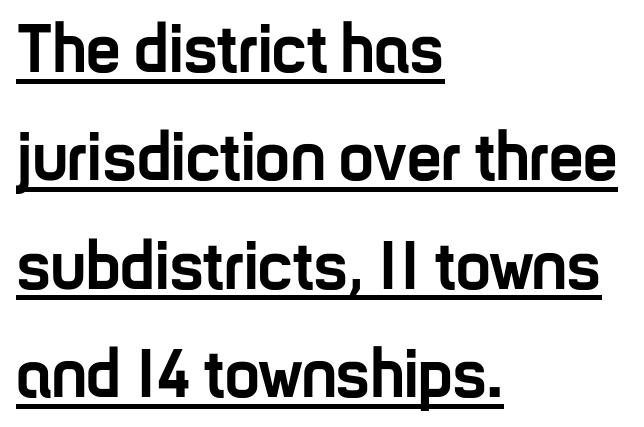
{"serif": "no", "italic": "no", "bold": "yes", "weight": "semibold", "width": "condensed", "stroke_contrast": "low", "x_height": "medium", "monospaced": "no", "underline": "yes", "align": "left", "line_spacing": "normal", "line_spacing_ratio": 1.57, "letter_spacing": "normal", "letter_spacing_em": 0.0, "glyph_px": 69}
